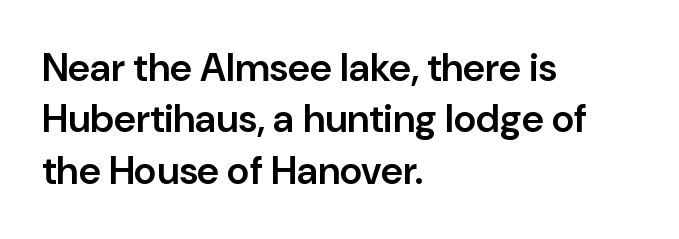
Q: Is the text bold? A: Semi-bold.
Q: Is the text italic (slanted)? A: No, it is upright.
Q: Is the typeface a serif or a sans-serif typeface? A: Sans-serif.
Q: Is the text underlined? A: No.
Q: How is the paragraph aligned? A: Left-aligned.
Q: Is the spacing between letters normal or unusually wide? A: Normal.
Q: Is the spacing between lines tight, normal or loose? A: Normal.
Q: Width (condensed, normal, or wide)? A: Normal.
Q: Stroke contrast? A: Low.
Q: x-height? A: Medium.
Q: Monospaced? A: No.
